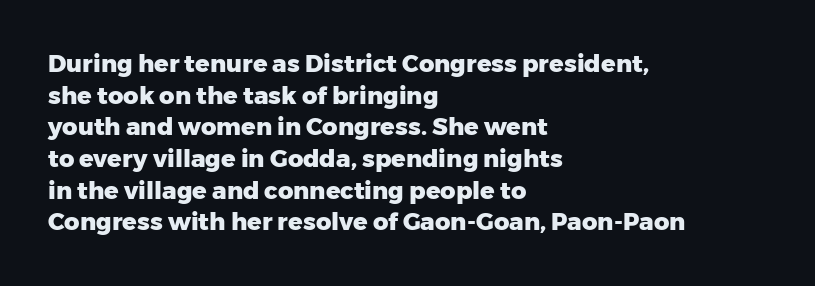
The image shows 24 px bold type, upright; set left-aligned, normal line spacing (1.32x), normal letter spacing, not underlined.
